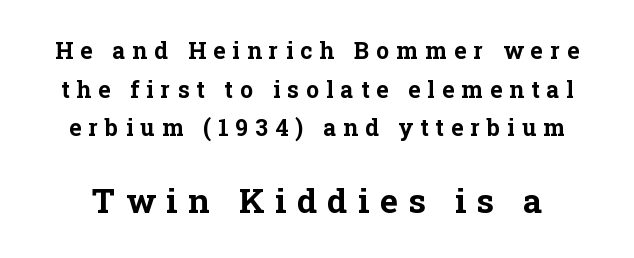
The image shows 34 px bold serif type, upright; set normal line spacing (1.68x), unusually wide letter spacing (+0.31 em), not underlined; the second (bottom) block is 1.48x larger; low stroke contrast and a medium x-height.
